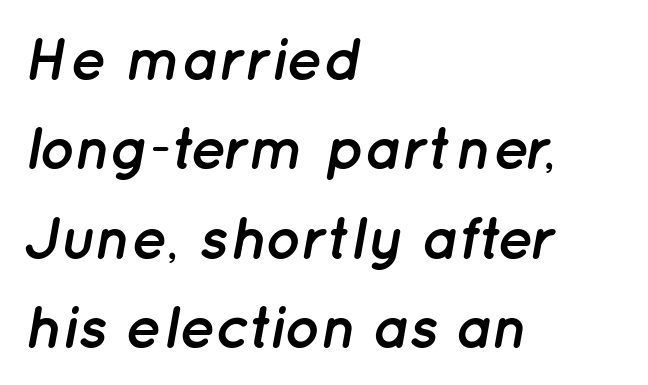
{"italic": "yes", "lean": "right", "slant_degrees": 12, "bold": "yes", "weight": "semibold", "width": "normal", "stroke_contrast": "low", "x_height": "medium", "monospaced": "no", "underline": "no", "align": "left", "line_spacing": "normal", "line_spacing_ratio": 1.49, "letter_spacing": "normal", "letter_spacing_em": 0.0, "glyph_px": 60}
